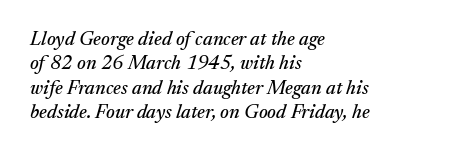
The image shows 20 px text type, italic (leaning right); set left-aligned, line spacing 1.22x, normal letter spacing, not underlined.
